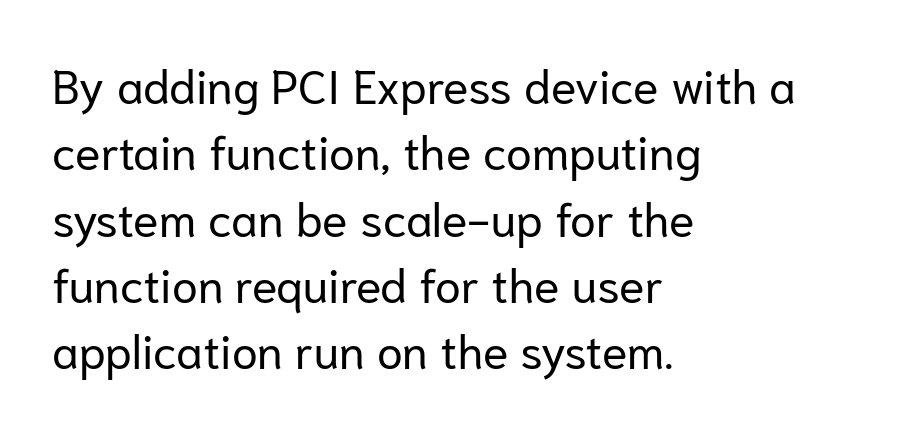
{"serif": "no", "italic": "no", "bold": "no", "weight": "regular", "width": "normal", "stroke_contrast": "low", "x_height": "medium", "monospaced": "no", "underline": "no", "align": "left", "line_spacing": "normal", "line_spacing_ratio": 1.41, "letter_spacing": "normal", "letter_spacing_em": 0.0, "glyph_px": 47}
